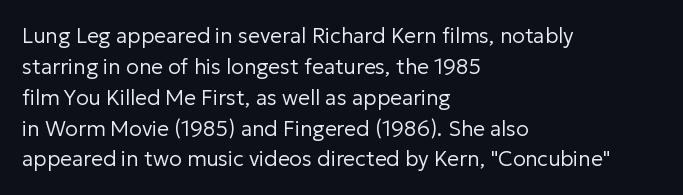
{"italic": "no", "bold": "no", "underline": "no", "align": "left", "line_spacing": "normal", "line_spacing_ratio": 1.47, "letter_spacing": "normal", "letter_spacing_em": 0.0, "glyph_px": 21}
